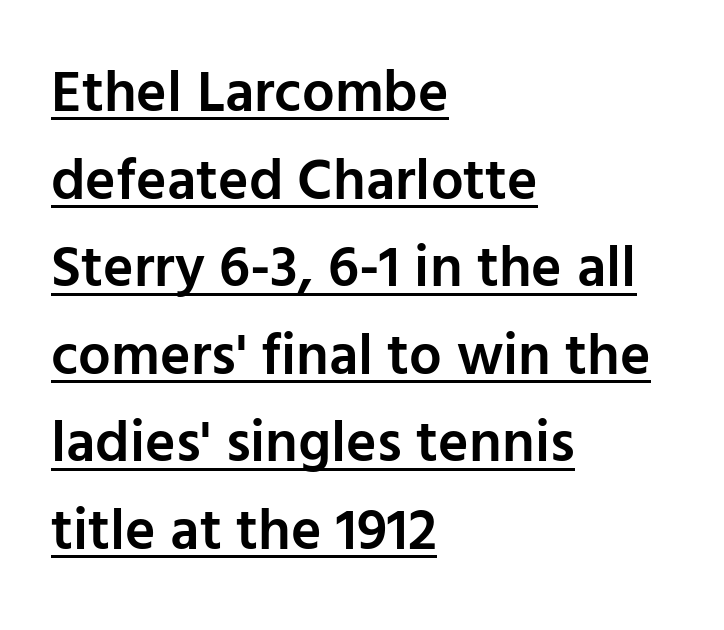
{"serif": "no", "italic": "no", "bold": "semi", "weight": "semibold", "width": "normal", "stroke_contrast": "low", "x_height": "medium", "monospaced": "no", "underline": "yes", "align": "left", "line_spacing": "normal", "line_spacing_ratio": 1.51, "letter_spacing": "normal", "letter_spacing_em": 0.0, "glyph_px": 58}
